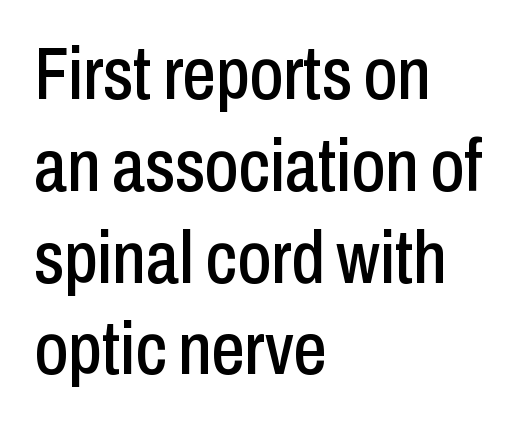
The line texture is even and compact thanks to regular tracking. A typesetter would call this proportional, since set widths differ per character. Does the lettering tilt? It doesn't — this is upright. A sans-serif font was chosen for this passage. Which margin do the lines hug? The left one — the right edge is uneven.
